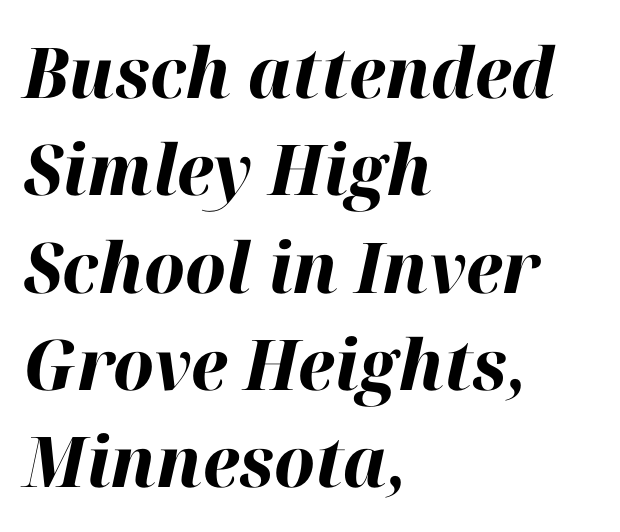
{"italic": "yes", "lean": "right", "slant_degrees": 12, "bold": "yes", "weight": "bold", "width": "normal", "stroke_contrast": "high", "x_height": "medium", "monospaced": "no", "underline": "no", "align": "left", "line_spacing": "normal", "line_spacing_ratio": 1.39, "letter_spacing": "normal", "letter_spacing_em": 0.0, "glyph_px": 70}
